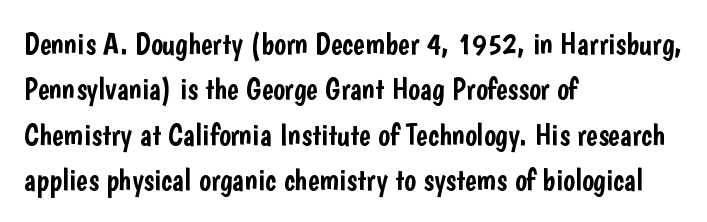
The image shows 31 px condensed sans-serif type, upright; set left-aligned, normal line spacing (1.46x), normal letter spacing, not underlined; low stroke contrast and a medium x-height.
